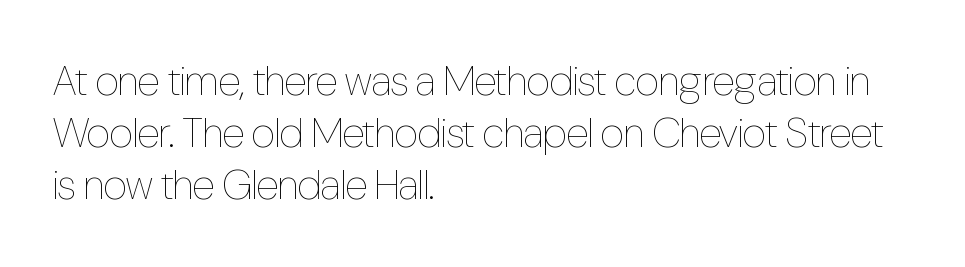
Varying glyph widths throughout — classic text-font behaviour. Ascenders rise straight up at ninety degrees. Is the letter spacing exaggerated? No — it looks like the ordinary default. Letters rest on an invisible, unmarked baseline. These glyphs show unthickened strokes, regular width or finer.
